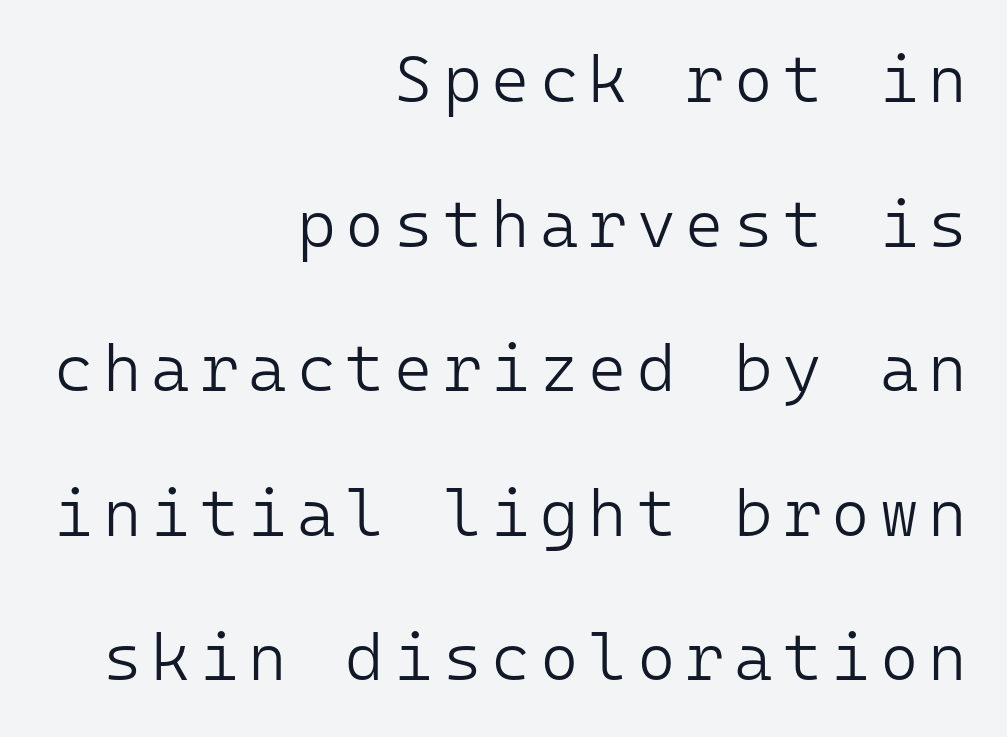
The characters are drawn with everyday or finer stroke widths. Line spacing here is loose. Examine the stroke ends and you'll find no serifs. Check the space under the baseline: it is left empty. Is there any slant? The stems are plumb.
